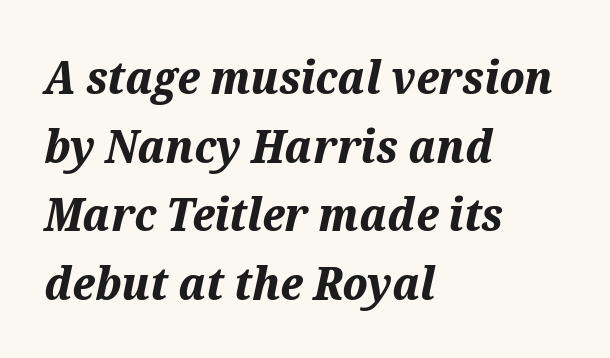
Q: Is the text bold? A: Yes.
Q: Is the text italic (slanted)? A: Yes, it leans right by about 12 degrees.
Q: Is the text underlined? A: No.
Q: How is the paragraph aligned? A: Left-aligned.
Q: Is the spacing between letters normal or unusually wide? A: Normal.
Q: Is the spacing between lines tight, normal or loose? A: Normal.
Q: Width (condensed, normal, or wide)? A: Normal.
Q: Stroke contrast? A: Medium.
Q: x-height? A: Medium.
Q: Monospaced? A: No.
